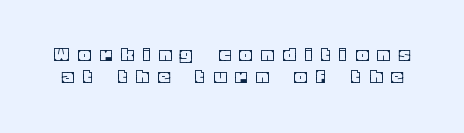
{"italic": "no", "underline": "no", "line_spacing": "tight", "line_spacing_ratio": 1.01, "letter_spacing": "wide", "letter_spacing_em": 0.46, "glyph_px": 22}
